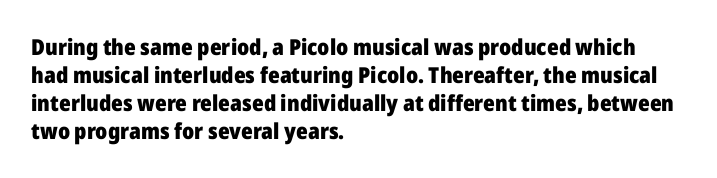
The passage is arranged the way most books set body copy — flush left. No word sits above an underline. Nobody touched the tracking dial on this one. Stroke thickness is high; the sample reads as a true bold.
